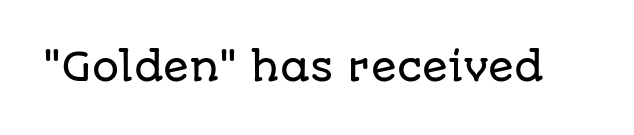
The image shows 38 px sans-serif type, upright; set normal letter spacing, not underlined; low stroke contrast and a large x-height.
